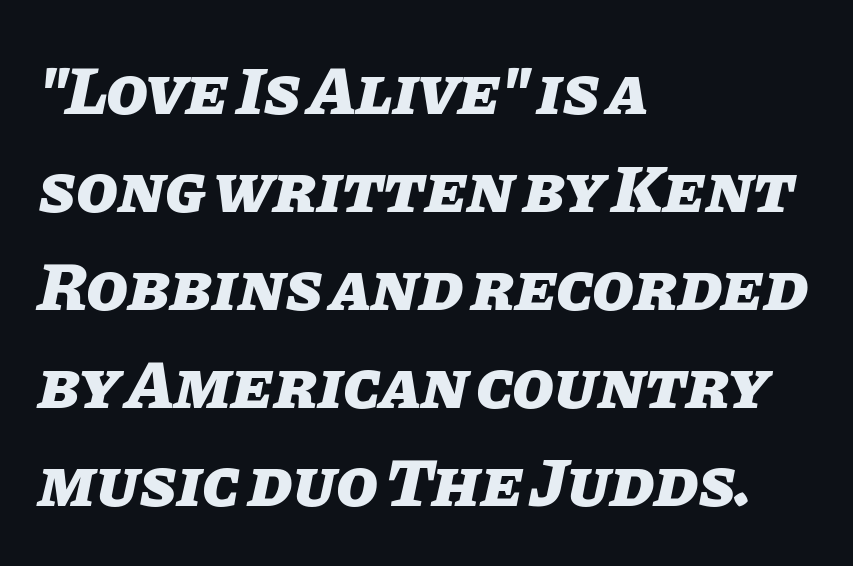
Q: Is the text bold? A: Yes.
Q: Is the text italic (slanted)? A: Yes, it leans right by about 11 degrees.
Q: Is the text underlined? A: No.
Q: How is the paragraph aligned? A: Left-aligned.
Q: Is the spacing between letters normal or unusually wide? A: Normal.
Q: Is the spacing between lines tight, normal or loose? A: Normal.
Q: Width (condensed, normal, or wide)? A: Normal.
Q: Stroke contrast? A: Low.
Q: x-height? A: Large.
Q: Monospaced? A: No.
